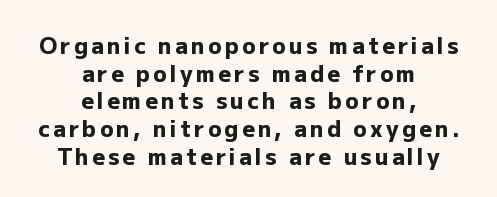
Rows of type keep a routine distance in the vertical direction. Heavy, bold letterforms. A typesetter would mark this as roman, not italic. Which margin do the lines hug? Neither — every line sits in the middle.
